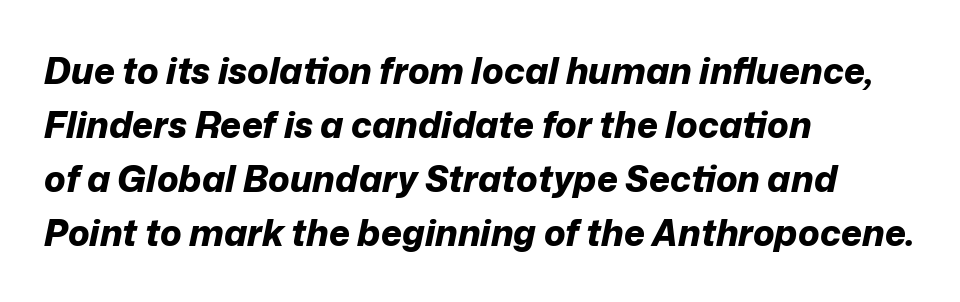
Default kerning and tracking; the words read as compact shapes. Rows of type keep a routine distance in the vertical direction. Clear beneath every line of the passage. It's the slanting kind of type. Caption: multi-line text, flush left, ragged right.
